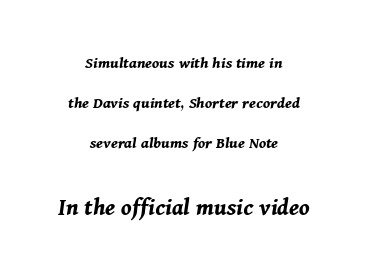
{"italic": "yes", "lean": "right", "slant_degrees": 11, "bold": "yes", "underline": "no", "align": "center", "line_spacing": "loose", "line_spacing_ratio": 2.36, "letter_spacing": "normal", "letter_spacing_em": 0.0, "larger_block": "second", "size_ratio": 1.47, "glyph_px": 25}
